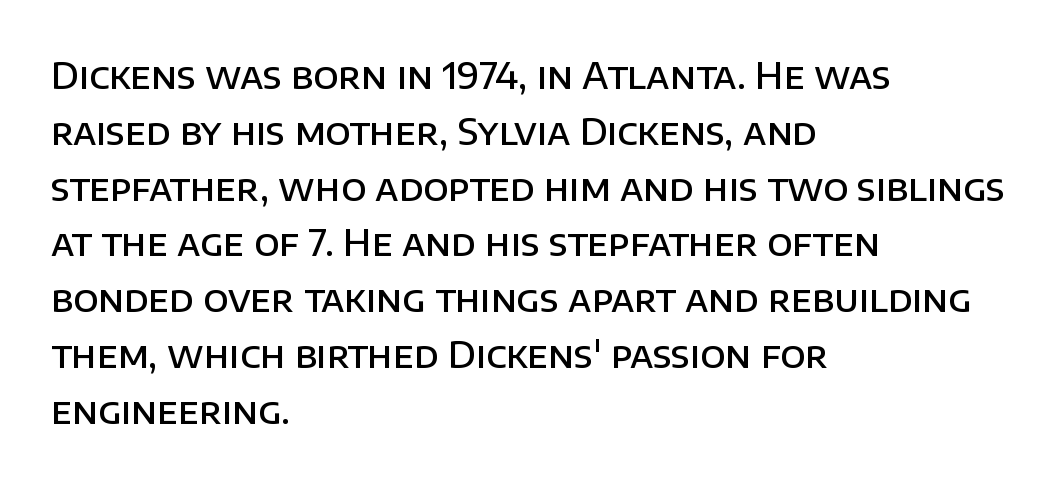
Q: Is the text bold? A: Semi-bold.
Q: Is the text italic (slanted)? A: No, it is upright.
Q: Is the typeface a serif or a sans-serif typeface? A: Sans-serif.
Q: Is the text underlined? A: No.
Q: How is the paragraph aligned? A: Left-aligned.
Q: Is the spacing between letters normal or unusually wide? A: Normal.
Q: Is the spacing between lines tight, normal or loose? A: Normal.
Q: Width (condensed, normal, or wide)? A: Normal.
Q: Stroke contrast? A: Low.
Q: x-height? A: Large.
Q: Monospaced? A: No.
